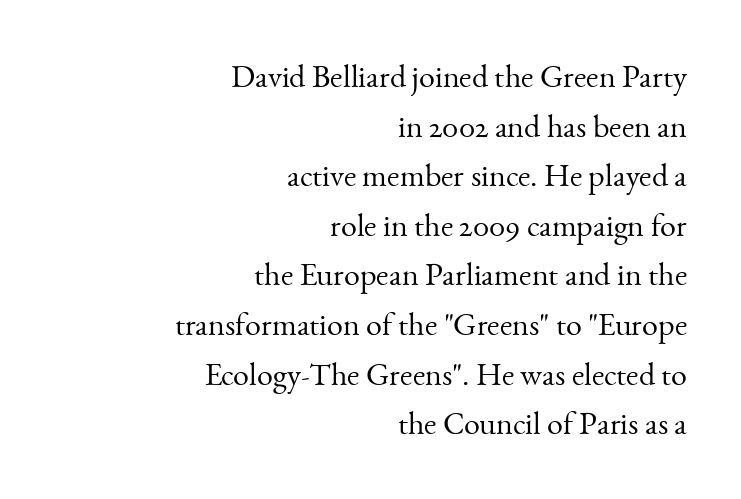
Q: Is the text bold? A: No.
Q: Is the text italic (slanted)? A: No, it is upright.
Q: Is the typeface a serif or a sans-serif typeface? A: Serif.
Q: Is the text underlined? A: No.
Q: How is the paragraph aligned? A: Right-aligned.
Q: Is the spacing between letters normal or unusually wide? A: Normal.
Q: Is the spacing between lines tight, normal or loose? A: Normal.
Q: Width (condensed, normal, or wide)? A: Normal.
Q: Stroke contrast? A: Medium.
Q: x-height? A: Small.
Q: Monospaced? A: No.
